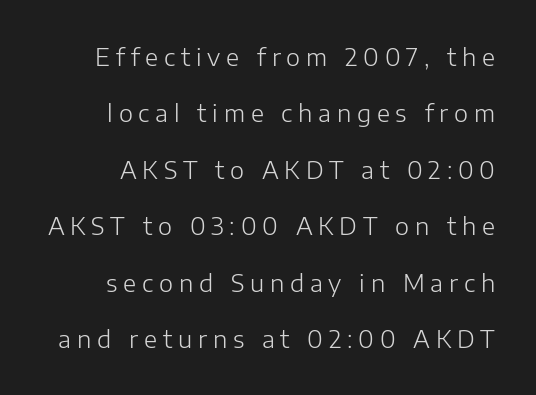
{"italic": "no", "bold": "no", "underline": "no", "line_spacing": "loose", "line_spacing_ratio": 2.35, "letter_spacing": "wide", "letter_spacing_em": 0.24, "glyph_px": 24}
